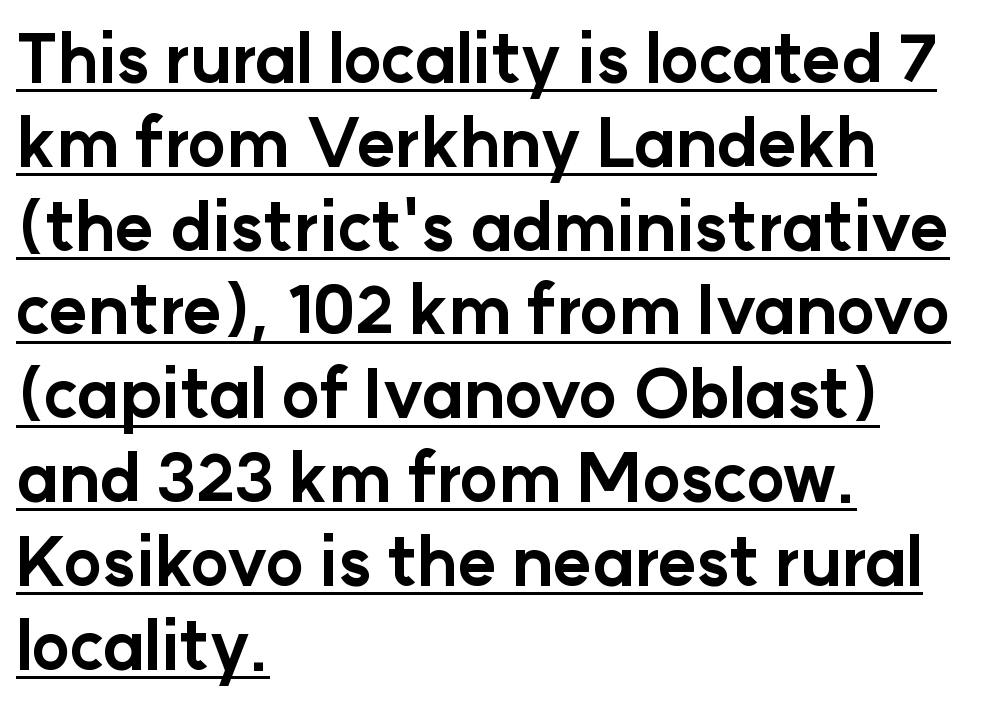
Default kerning and tracking; the words read as compact shapes. Does the weight exceed regular? Yes, all the way to bold. A rule runs beneath these lines of type. These lines sit exactly where default settings would place them.
